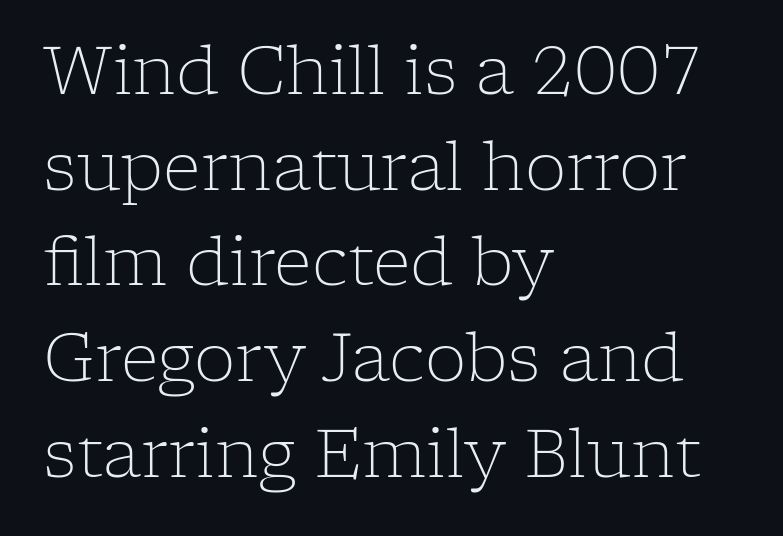
{"serif": "yes", "italic": "no", "bold": "no", "weight": "light", "width": "normal", "stroke_contrast": "low", "x_height": "medium", "monospaced": "no", "underline": "no", "align": "left", "line_spacing": "normal", "line_spacing_ratio": 1.45, "letter_spacing": "normal", "letter_spacing_em": 0.0, "glyph_px": 66}
